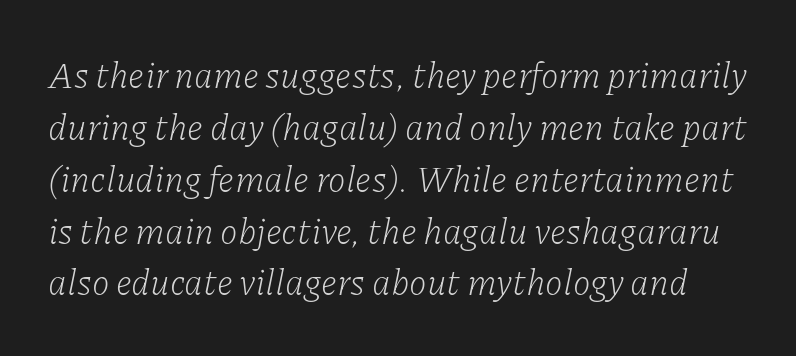
The image shows 36 px light serif type, italic (leaning right); set normal line spacing (1.44x), normal letter spacing, not underlined; low stroke contrast and a medium x-height.
